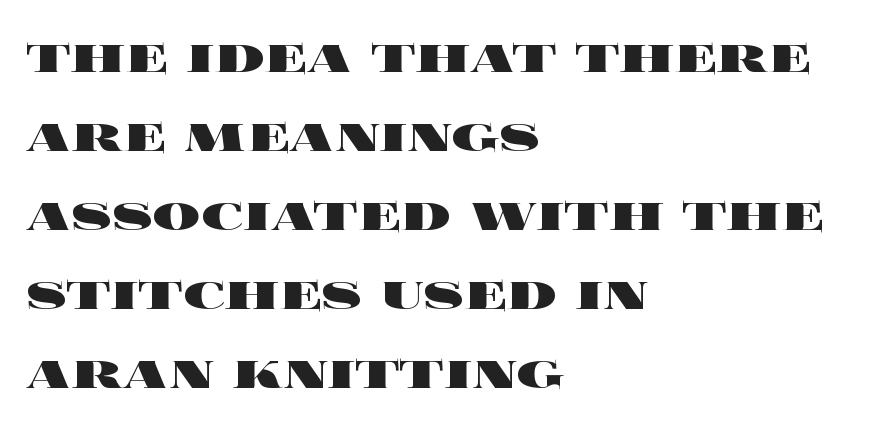
You could call the tracking neutral — neither tight nor loose. Its strokes are broad and dark, the hallmark of bold type. Characters remain perfectly vertical along every line. Left-aligned paragraph, ragged on the right.
